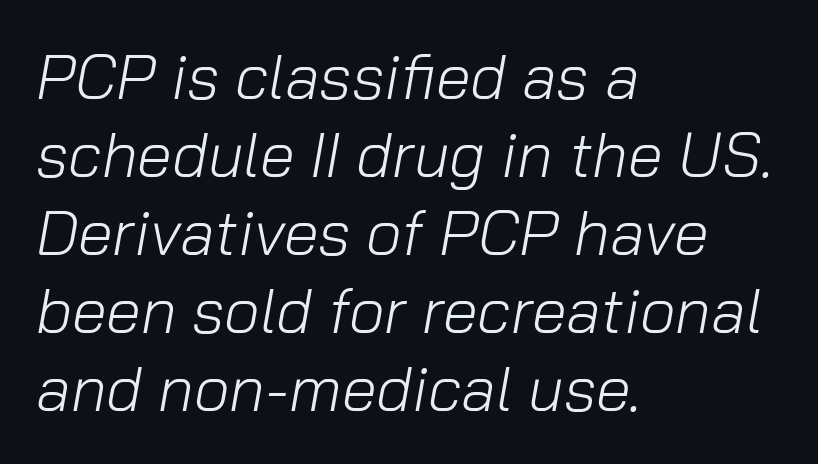
The image shows 63 px light type, italic (leaning right); set left-aligned, line spacing 1.24x, normal letter spacing, not underlined; low stroke contrast and a medium x-height.
